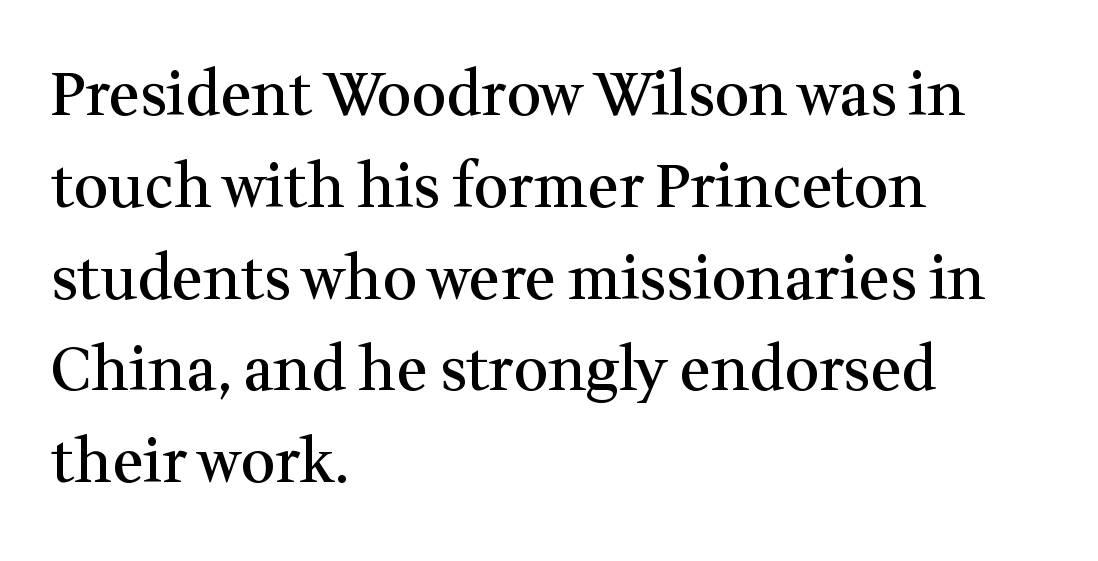
The image shows 60 px semibold serif type, upright; set left-aligned, normal line spacing (1.53x), normal letter spacing, not underlined; medium stroke contrast and a medium x-height.
